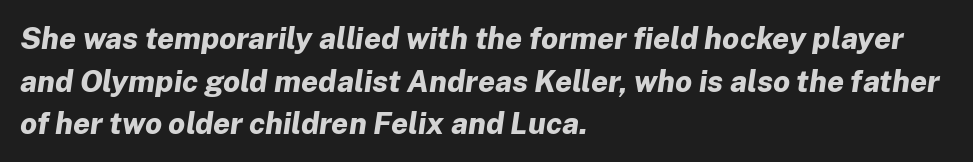
The image shows 30 px bold type, italic (leaning right); set left-aligned, normal line spacing (1.42x), normal letter spacing, not underlined; low stroke contrast and a medium x-height.
